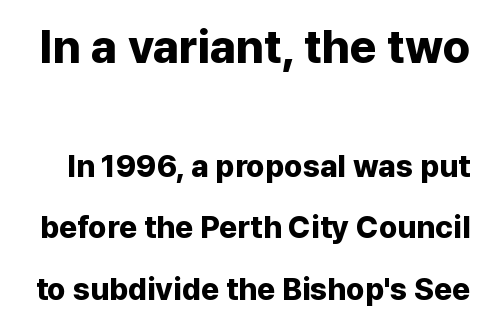
{"serif": "no", "italic": "no", "bold": "yes", "weight": "bold", "width": "normal", "stroke_contrast": "low", "x_height": "medium", "monospaced": "no", "underline": "no", "line_spacing": "loose", "line_spacing_ratio": 1.98, "letter_spacing": "normal", "letter_spacing_em": 0.0, "larger_block": "first", "size_ratio": 1.48, "glyph_px": 46}
